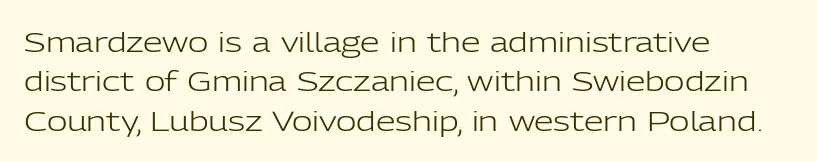
Do the characters align in a grid? No, the font is proportional. Unmarked baselines from the first word to the last. The face looks like a standard text weight, possibly lighter. Does the copy run flush right? No — it runs flush left.
